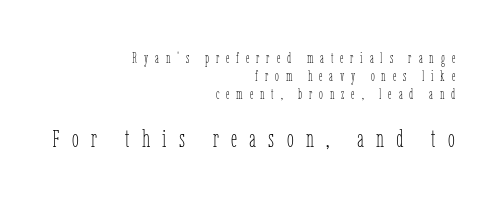
Q: Is the text bold? A: No.
Q: Is the text italic (slanted)? A: No, it is upright.
Q: Is the text underlined? A: No.
Q: How is the paragraph aligned? A: Right-aligned.
Q: Is the spacing between letters normal or unusually wide? A: Unusually wide.
Q: Is the spacing between lines tight, normal or loose? A: Normal.
Q: Which block of text is set in a larger size, the first (top) or the second (bottom)? A: The second (bottom) one.
